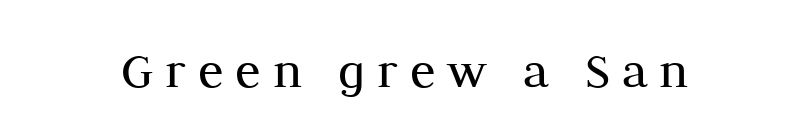
The image shows 52 px regular-weight serif type, upright; set unusually wide letter spacing (+0.23 em), not underlined; medium stroke contrast and a medium x-height.
